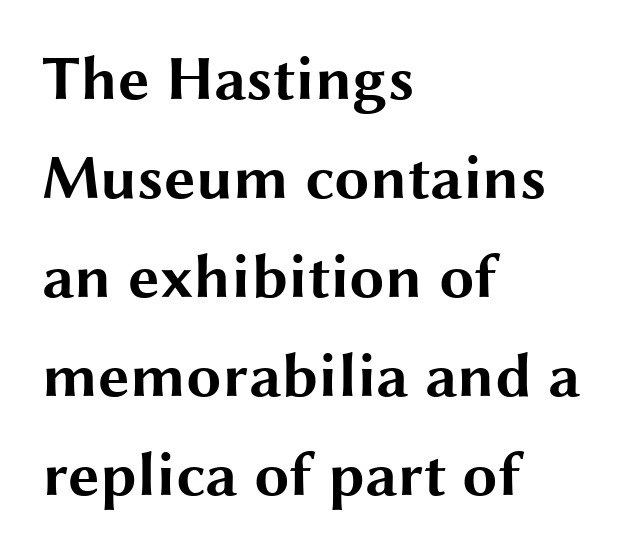
The image shows 63 px bold, wide sans-serif type, upright; set left-aligned, normal line spacing (1.57x), normal letter spacing, not underlined; medium stroke contrast and a medium x-height.
